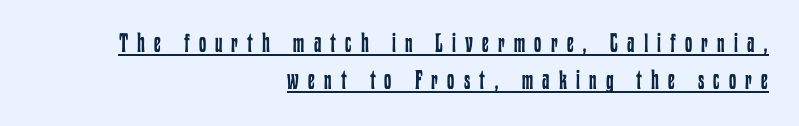
Q: Is the text bold? A: No.
Q: Is the text italic (slanted)? A: No, it is upright.
Q: Is the text underlined? A: Yes.
Q: How is the paragraph aligned? A: Right-aligned.
Q: Is the spacing between letters normal or unusually wide? A: Unusually wide.
Q: Is the spacing between lines tight, normal or loose? A: Normal.
